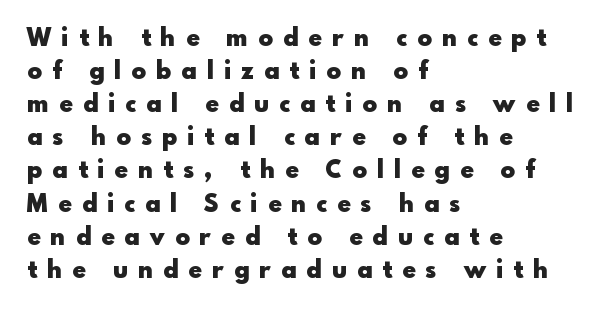
The image shows 24 px bold type, upright; set left-aligned, normal line spacing (1.38x), unusually wide letter spacing (+0.44 em), not underlined.
